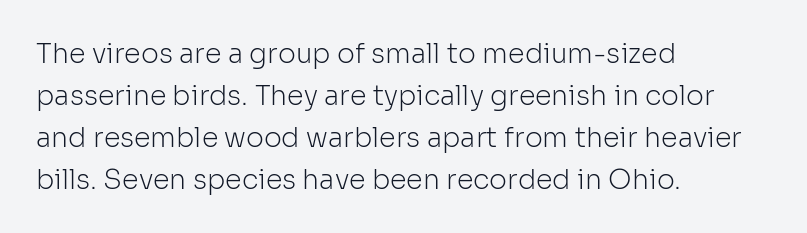
{"italic": "no", "bold": "no", "underline": "no", "align": "left", "line_spacing": "normal", "line_spacing_ratio": 1.55, "letter_spacing": "normal", "letter_spacing_em": 0.0, "glyph_px": 27}
